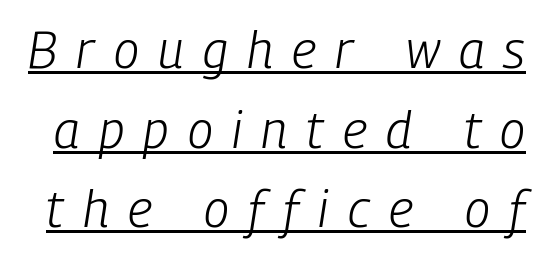
The image shows 51 px light, condensed type, italic (leaning right); set normal line spacing (1.56x), unusually wide letter spacing (+0.38 em), underlined; low stroke contrast and a medium x-height.
